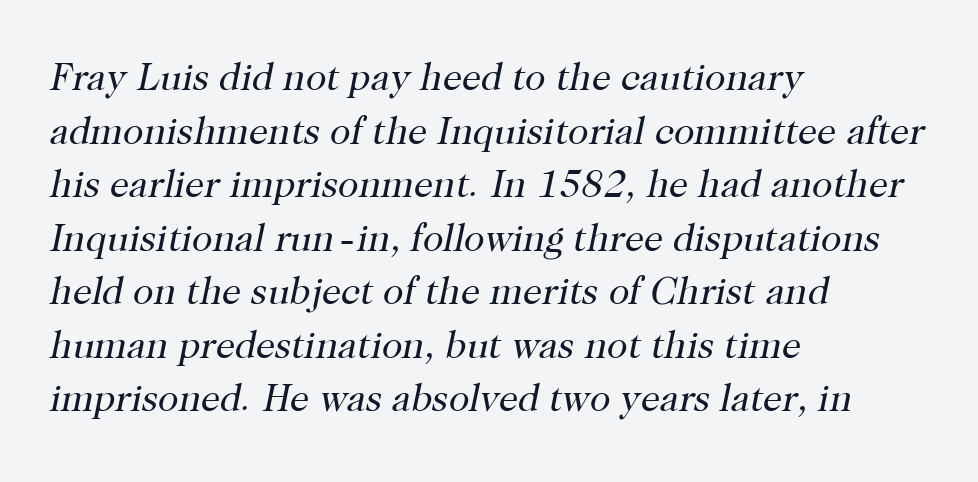
The image shows 38 px regular-weight serif type, italic (leaning right); set left-aligned, normal line spacing (1.41x), normal letter spacing, not underlined; high stroke contrast and a medium x-height.
